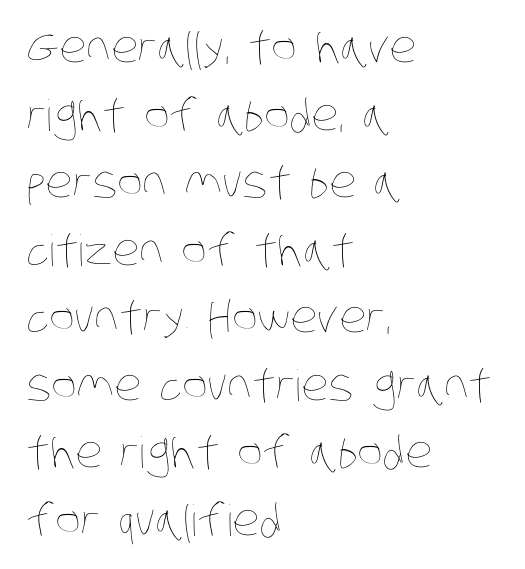
{"bold": "no", "weight": "thin", "width": "condensed", "stroke_contrast": "low", "x_height": "large", "monospaced": "no", "underline": "no", "align": "left", "line_spacing": "normal", "line_spacing_ratio": 1.57, "letter_spacing": "normal", "letter_spacing_em": 0.0, "glyph_px": 43}
